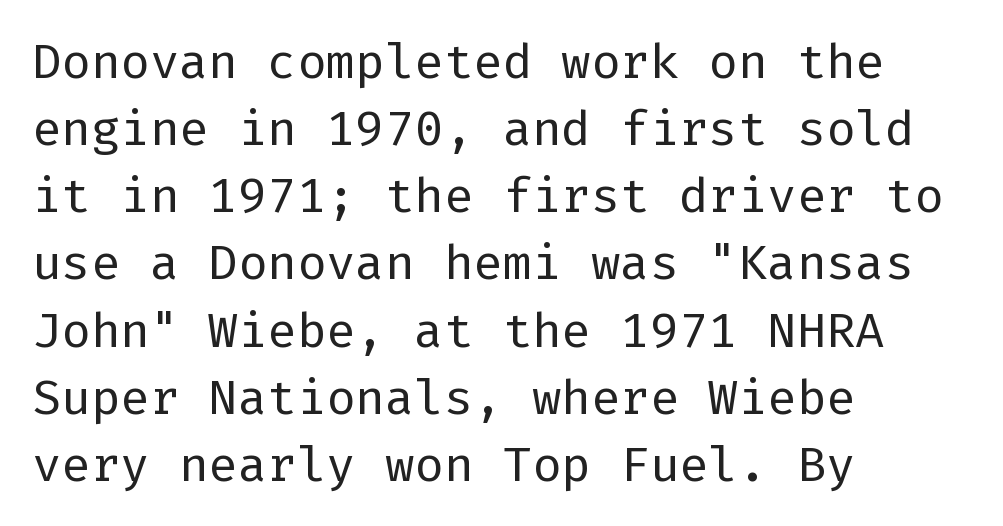
Q: Is the text bold? A: No.
Q: Is the text italic (slanted)? A: No, it is upright.
Q: Is the typeface a serif or a sans-serif typeface? A: Sans-serif.
Q: Is the text underlined? A: No.
Q: How is the paragraph aligned? A: Left-aligned.
Q: Is the spacing between letters normal or unusually wide? A: Normal.
Q: Is the spacing between lines tight, normal or loose? A: Normal.
Q: Width (condensed, normal, or wide)? A: Normal.
Q: Stroke contrast? A: Low.
Q: x-height? A: Medium.
